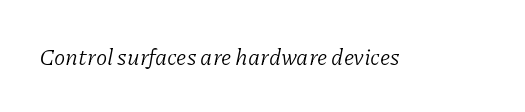
The image shows 23 px text type, italic (leaning right); set normal letter spacing, not underlined.
